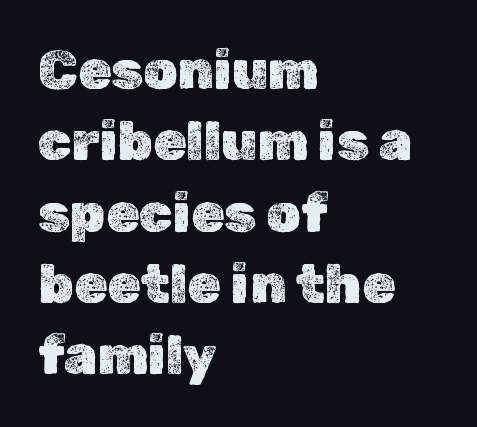
The image shows 54 px text type, upright; set left-aligned, normal line spacing (1.32x), normal letter spacing, not underlined; a medium x-height.
